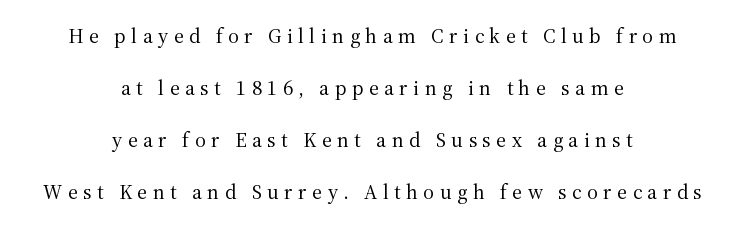
Is the letter spacing exaggerated? Yes — the characters are pushed far apart. Upright lettering throughout. The zone under the glyphs is completely vacant. The passage shown stacks its lines with a broad gap. The paragraph shown floats in the horizontal middle. Is this a heavy cut? Hardly; it is regular or lighter.
